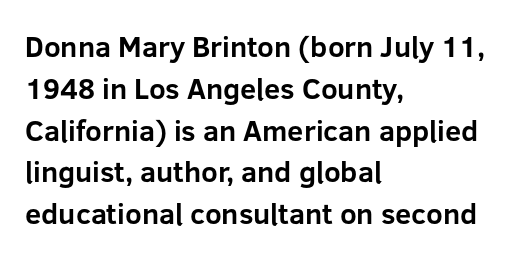
{"serif": "no", "italic": "no", "bold": "yes", "weight": "bold", "width": "normal", "stroke_contrast": "low", "x_height": "medium", "monospaced": "no", "underline": "no", "align": "left", "line_spacing": "normal", "line_spacing_ratio": 1.44, "letter_spacing": "normal", "letter_spacing_em": 0.0, "glyph_px": 29}
